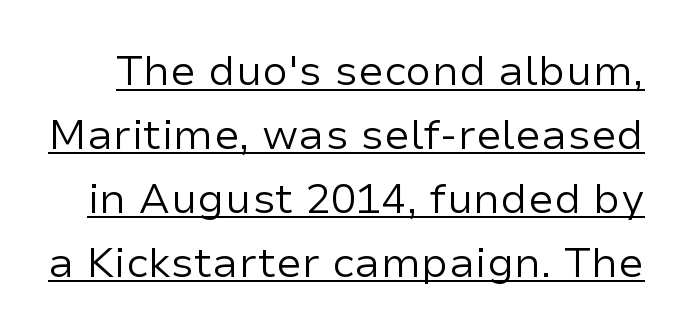
A typographer would call this underscored text. If you measured baseline to baseline, you'd find a middling distance. Quick note: not italic, upright. You can tell from the bare stems that sans-serif type was used. You could call the tracking neutral — neither tight nor loose.
